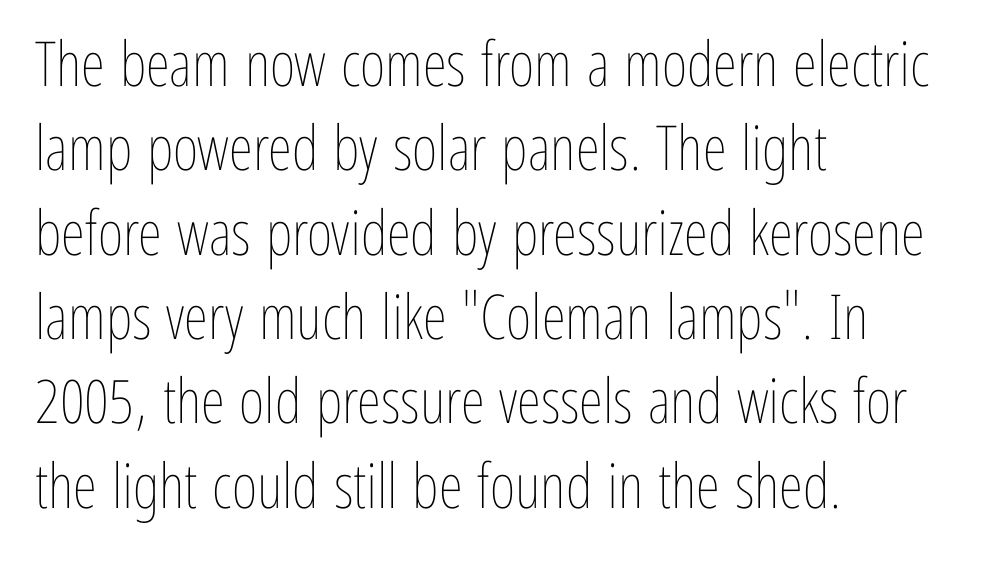
{"italic": "no", "bold": "no", "weight": "thin", "width": "condensed", "stroke_contrast": "low", "x_height": "medium", "monospaced": "no", "underline": "no", "align": "left", "line_spacing": "normal", "line_spacing_ratio": 1.36, "letter_spacing": "normal", "letter_spacing_em": 0.0, "glyph_px": 62}
